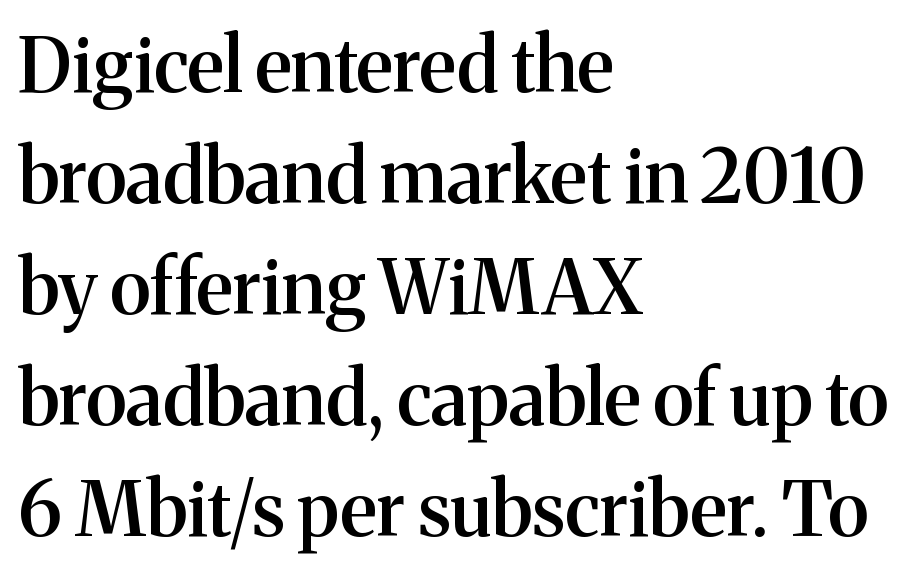
Q: Is the text bold? A: Semi-bold.
Q: Is the text italic (slanted)? A: No, it is upright.
Q: Is the typeface a serif or a sans-serif typeface? A: Serif.
Q: Is the text underlined? A: No.
Q: How is the paragraph aligned? A: Left-aligned.
Q: Is the spacing between letters normal or unusually wide? A: Normal.
Q: Is the spacing between lines tight, normal or loose? A: Normal.
Q: Width (condensed, normal, or wide)? A: Normal.
Q: Stroke contrast? A: Medium.
Q: x-height? A: Medium.
Q: Monospaced? A: No.
